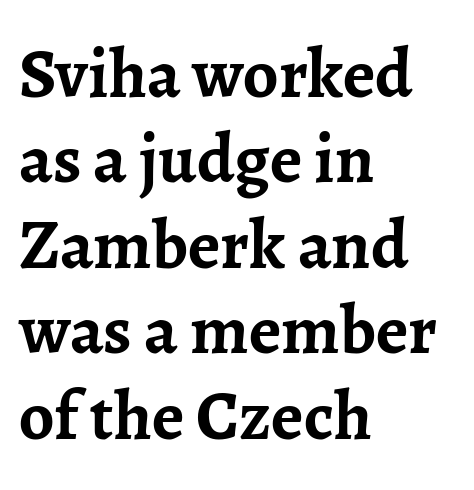
Q: Is the text bold? A: Yes.
Q: Is the text italic (slanted)? A: No, it is upright.
Q: Is the typeface a serif or a sans-serif typeface? A: Serif.
Q: Is the text underlined? A: No.
Q: How is the paragraph aligned? A: Left-aligned.
Q: Is the spacing between letters normal or unusually wide? A: Normal.
Q: Width (condensed, normal, or wide)? A: Normal.
Q: Stroke contrast? A: Low.
Q: x-height? A: Medium.
Q: Monospaced? A: No.
